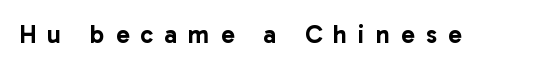
The image shows 25 px text type, upright; set unusually wide letter spacing (+0.45 em), not underlined.
